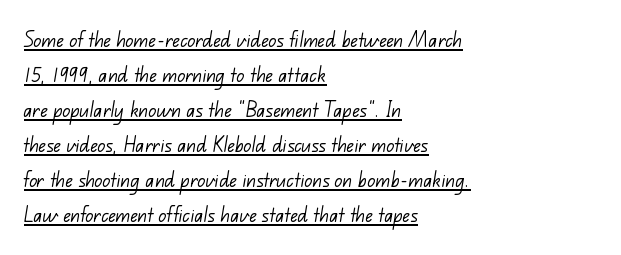
The image shows 24 px text type; set left-aligned, normal line spacing (1.46x), normal letter spacing, underlined.
